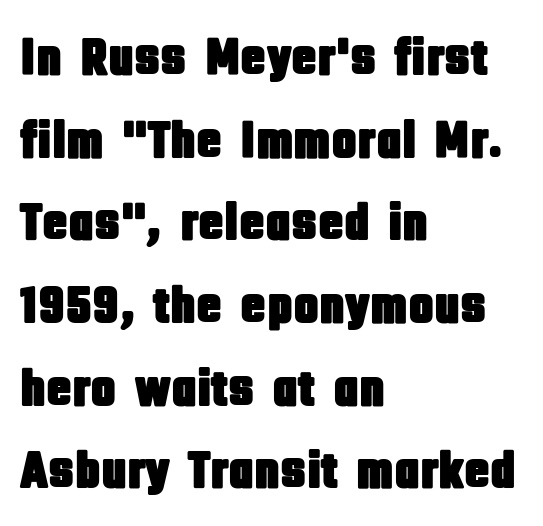
The image shows 53 px condensed sans-serif type, upright; set left-aligned, normal line spacing (1.56x), normal letter spacing, not underlined; low stroke contrast and a large x-height.
